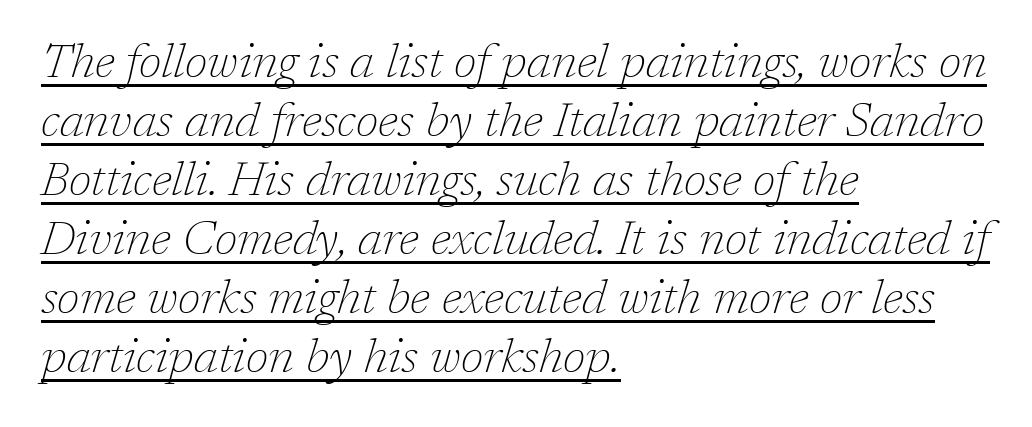
The image shows 48 px thin serif type, italic (leaning right); set left-aligned, line spacing 1.23x, normal letter spacing, underlined; low stroke contrast and a medium x-height.
